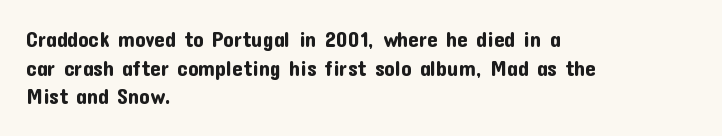
{"italic": "no", "underline": "no", "align": "left", "line_spacing": "normal", "line_spacing_ratio": 1.36, "letter_spacing": "normal", "letter_spacing_em": 0.0, "glyph_px": 21}
